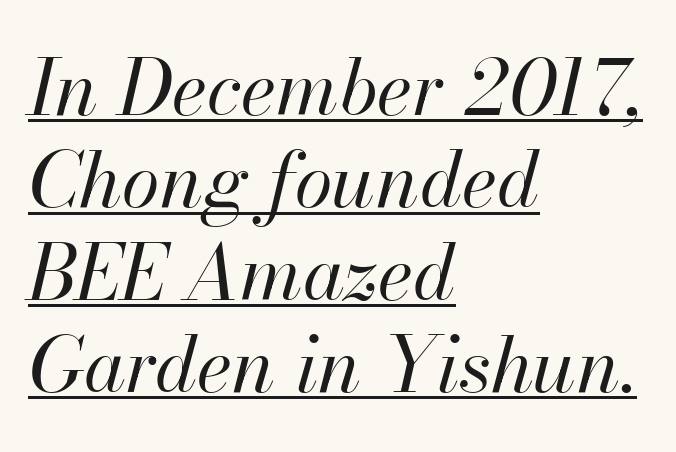
{"italic": "yes", "lean": "right", "slant_degrees": 13, "bold": "no", "weight": "regular", "width": "normal", "stroke_contrast": "high", "x_height": "small", "monospaced": "no", "underline": "yes", "align": "left", "line_spacing_ratio": 1.2, "letter_spacing": "normal", "letter_spacing_em": 0.0, "glyph_px": 77}
